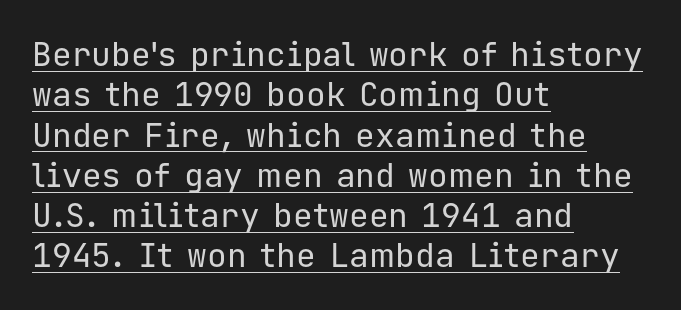
{"serif": "no", "italic": "no", "bold": "no", "weight": "regular", "width": "normal", "stroke_contrast": "low", "x_height": "medium", "monospaced": "yes", "underline": "yes", "align": "left", "line_spacing_ratio": 1.22, "letter_spacing": "normal", "letter_spacing_em": 0.0, "glyph_px": 33}
